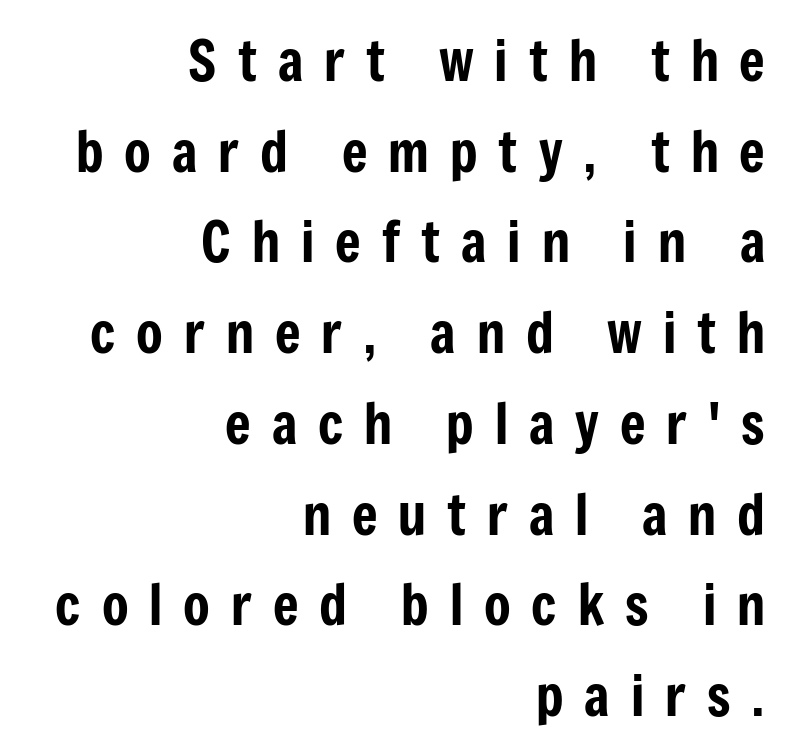
Q: Is the text italic (slanted)? A: No, it is upright.
Q: Is the typeface a serif or a sans-serif typeface? A: Sans-serif.
Q: Is the text underlined? A: No.
Q: How is the paragraph aligned? A: Right-aligned.
Q: Is the spacing between letters normal or unusually wide? A: Unusually wide.
Q: Is the spacing between lines tight, normal or loose? A: Normal.
Q: Width (condensed, normal, or wide)? A: Condensed.
Q: Stroke contrast? A: Low.
Q: x-height? A: Medium.
Q: Monospaced? A: No.
